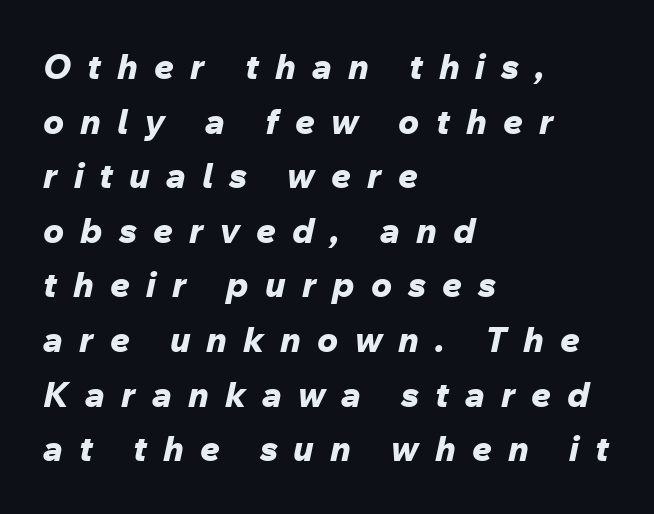
Is the type bold? Yes — the strokes are clearly thick and heavy. You could not count columns in this text — the font is proportionally spaced. The paragraph has a hard left edge and a soft right edge. Plain, unruled lines of type.
